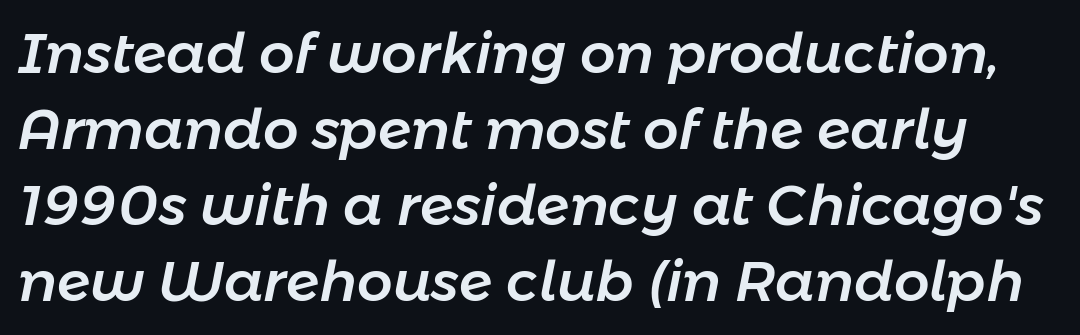
Proportional: the letters do not fall into vertical columns. The designer left line spacing at the default. The glyphs are unaccompanied by any horizontal stroke below them. Rendered with sloped, italic letterforms. A typesetter would call this zero additional tracking.
